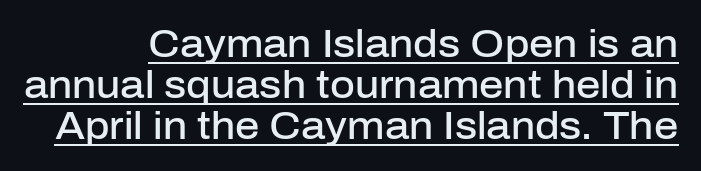
The image shows 38 px semibold sans-serif type, upright; set right-aligned, tight line spacing (1.08x), normal letter spacing, underlined; low stroke contrast and a medium x-height.
